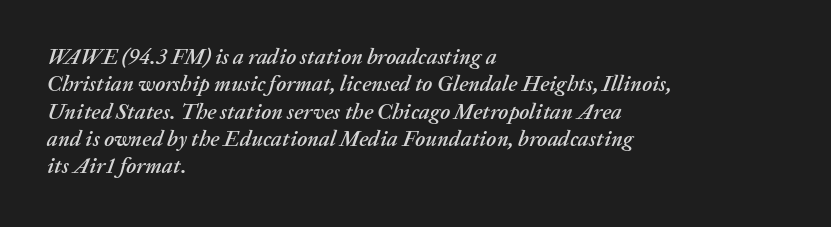
The image shows 22 px text type, italic (leaning right); set left-aligned, line spacing 1.24x, normal letter spacing, not underlined.
